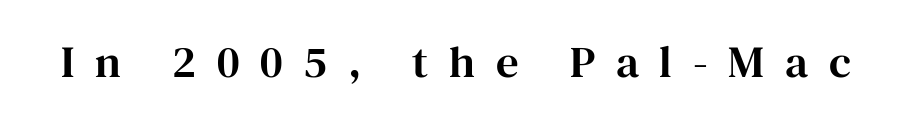
The image shows 45 px serif type, upright; set unusually wide letter spacing (+0.46 em), not underlined; high stroke contrast and a medium x-height.
